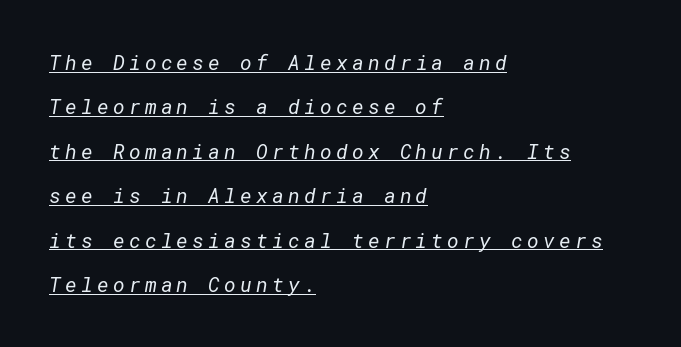
{"bold": "no", "underline": "yes", "align": "left", "line_spacing": "loose", "line_spacing_ratio": 2.22, "letter_spacing": "wide", "letter_spacing_em": 0.21, "glyph_px": 20}
